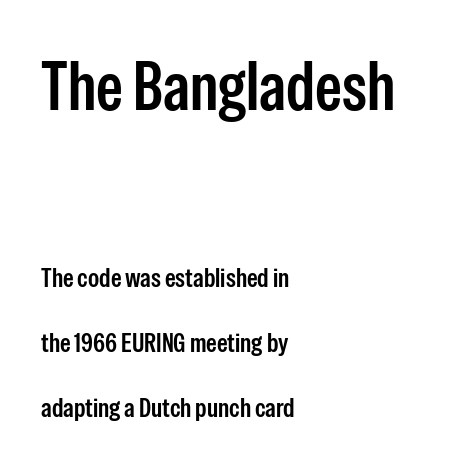
No italicization has been applied; the sample stays upright. The glyphs are unaccompanied by any horizontal stroke below them. Reading down the block, your eye returns to a fixed left position each line. Typographic density is moderately raised because the face is semibold. Each word holds together tightly as a unit, with standard inter-letter gaps.
